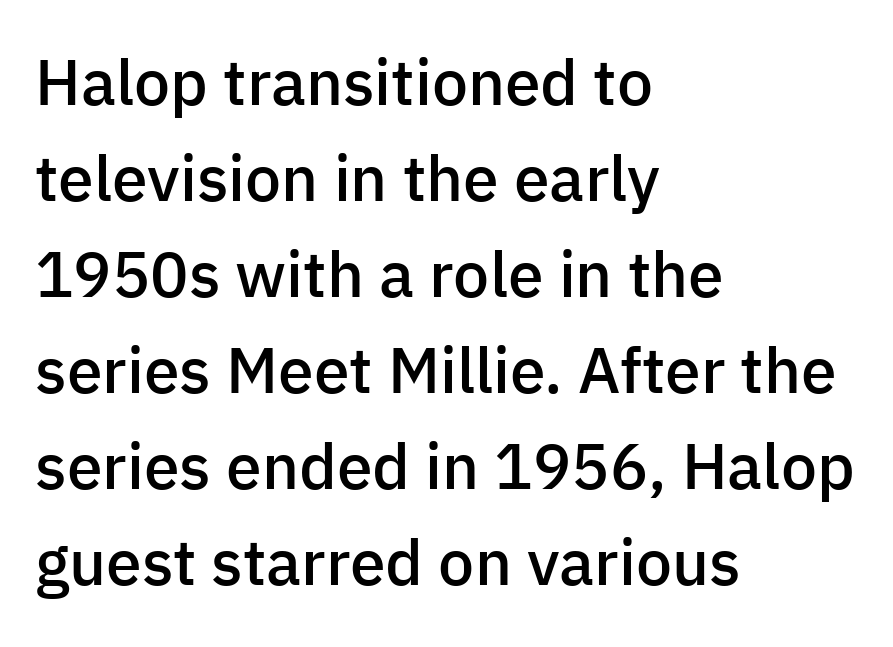
{"serif": "no", "italic": "no", "bold": "semi", "weight": "semibold", "width": "normal", "stroke_contrast": "low", "x_height": "medium", "monospaced": "no", "underline": "no", "align": "left", "line_spacing": "normal", "line_spacing_ratio": 1.5, "letter_spacing": "normal", "letter_spacing_em": 0.0, "glyph_px": 64}
